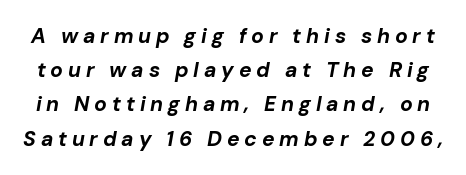
The image shows 21 px bold type, italic (leaning right); set normal line spacing (1.63x), unusually wide letter spacing (+0.23 em), not underlined.
